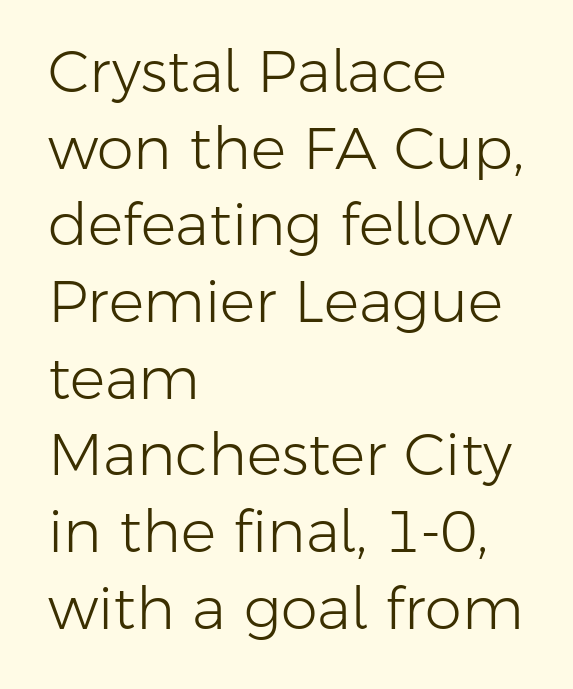
Q: Is the text bold? A: No.
Q: Is the text italic (slanted)? A: No, it is upright.
Q: Is the typeface a serif or a sans-serif typeface? A: Sans-serif.
Q: Is the text underlined? A: No.
Q: How is the paragraph aligned? A: Left-aligned.
Q: Is the spacing between letters normal or unusually wide? A: Normal.
Q: Is the spacing between lines tight, normal or loose? A: Normal.
Q: Width (condensed, normal, or wide)? A: Normal.
Q: Stroke contrast? A: Low.
Q: x-height? A: Medium.
Q: Monospaced? A: No.
